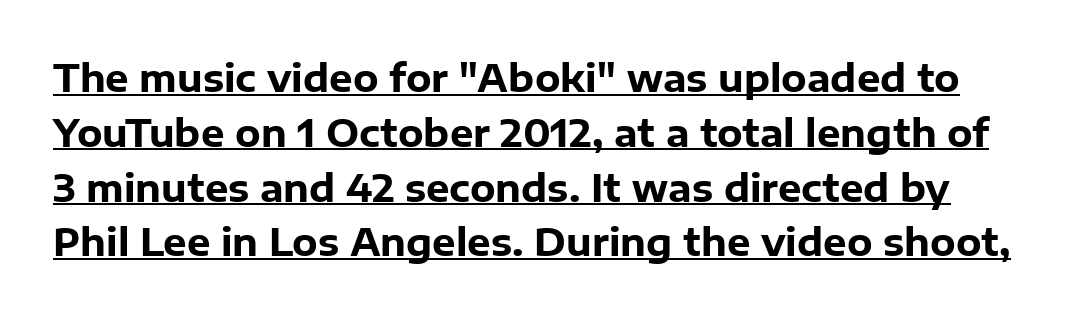
{"serif": "no", "italic": "no", "bold": "yes", "weight": "heavy", "width": "normal", "stroke_contrast": "low", "x_height": "medium", "monospaced": "no", "underline": "yes", "line_spacing": "normal", "line_spacing_ratio": 1.48, "letter_spacing": "normal", "letter_spacing_em": 0.0, "glyph_px": 37}
